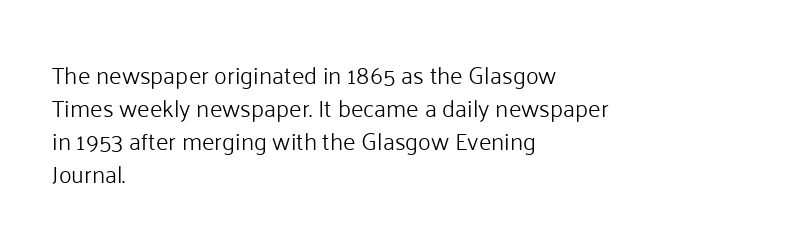
Q: Is the text bold? A: No.
Q: Is the text italic (slanted)? A: No, it is upright.
Q: Is the text underlined? A: No.
Q: How is the paragraph aligned? A: Left-aligned.
Q: Is the spacing between letters normal or unusually wide? A: Normal.
Q: Is the spacing between lines tight, normal or loose? A: Normal.
